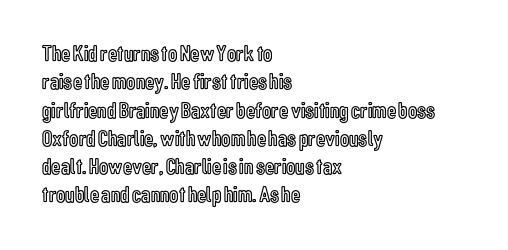
Q: Is the text italic (slanted)? A: No, it is upright.
Q: Is the text underlined? A: No.
Q: How is the paragraph aligned? A: Left-aligned.
Q: Is the spacing between letters normal or unusually wide? A: Normal.
